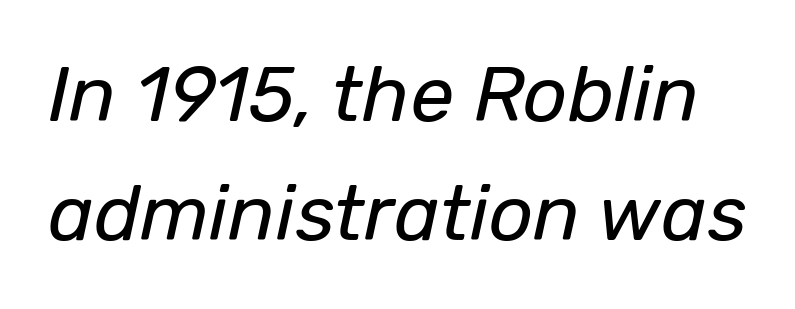
{"italic": "yes", "lean": "right", "slant_degrees": 12, "bold": "no", "weight": "regular", "width": "normal", "stroke_contrast": "low", "x_height": "medium", "monospaced": "no", "underline": "no", "line_spacing": "normal", "line_spacing_ratio": 1.53, "letter_spacing": "normal", "letter_spacing_em": 0.0, "glyph_px": 78}
